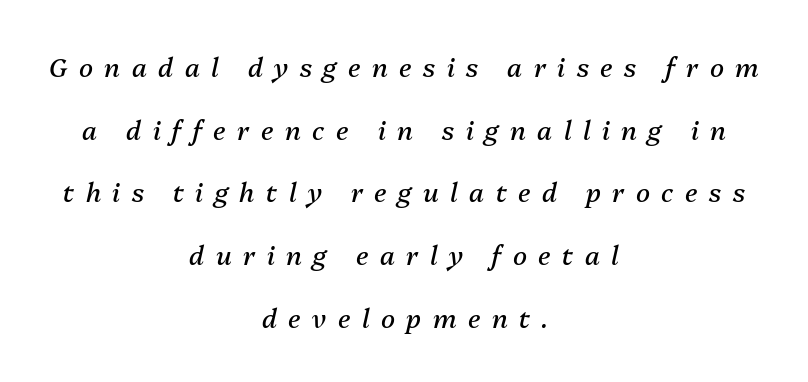
The image shows 26 px text type, italic (leaning right); set centered, loose line spacing (2.41x), unusually wide letter spacing (+0.44 em), not underlined.
